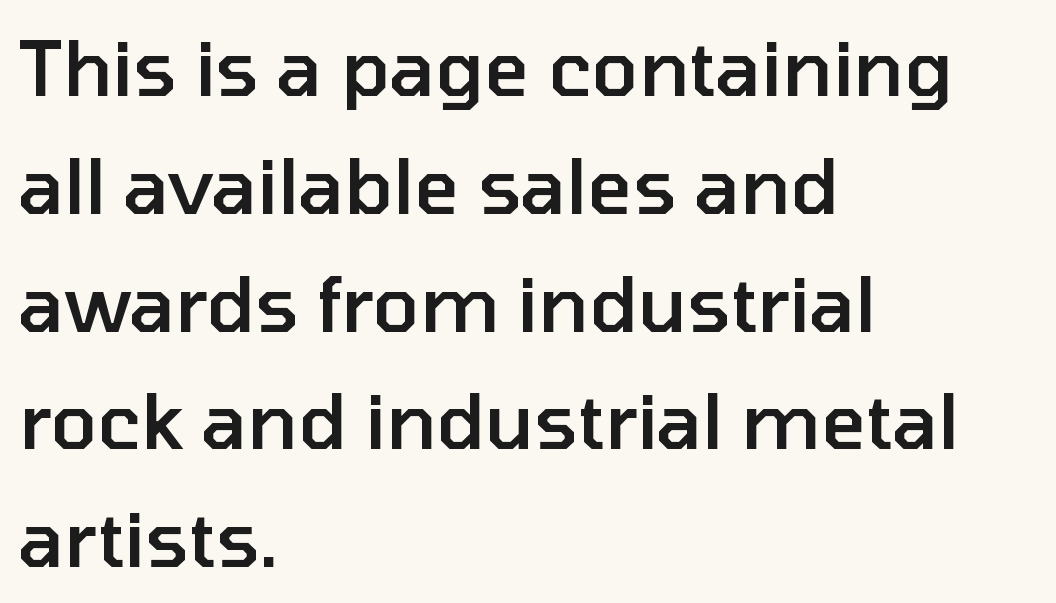
Quick note: not italic, upright. Default kerning and tracking; the words read as compact shapes. Compared with a centered layout, this one pins lines to the left instead. The passage shown is typed in a proportional face where columns would drift.
